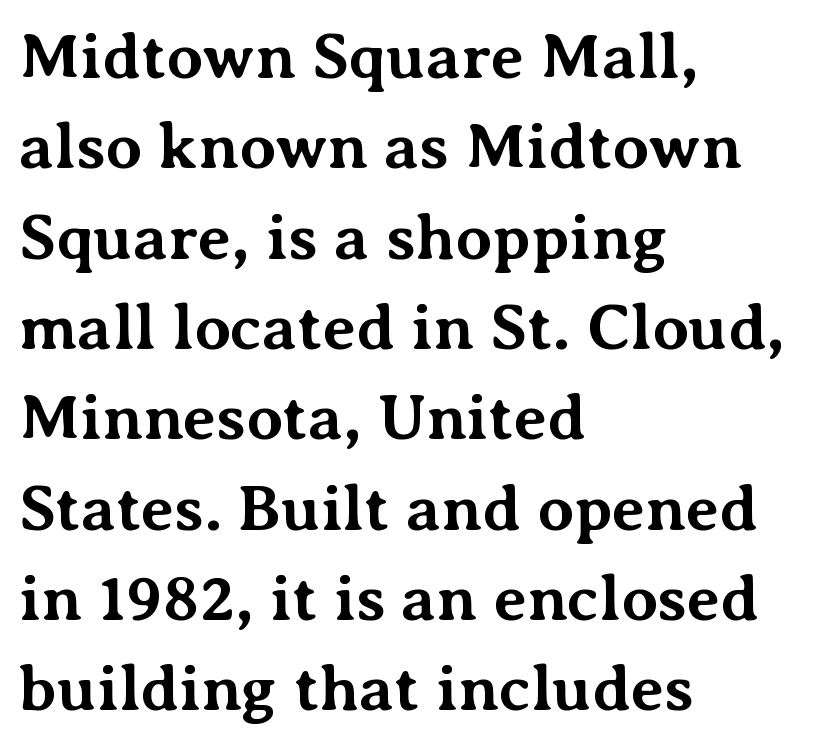
{"serif": "yes", "italic": "no", "bold": "yes", "weight": "bold", "width": "normal", "stroke_contrast": "medium", "x_height": "medium", "monospaced": "no", "underline": "no", "align": "left", "line_spacing": "normal", "line_spacing_ratio": 1.39, "letter_spacing": "normal", "letter_spacing_em": 0.0, "glyph_px": 65}
